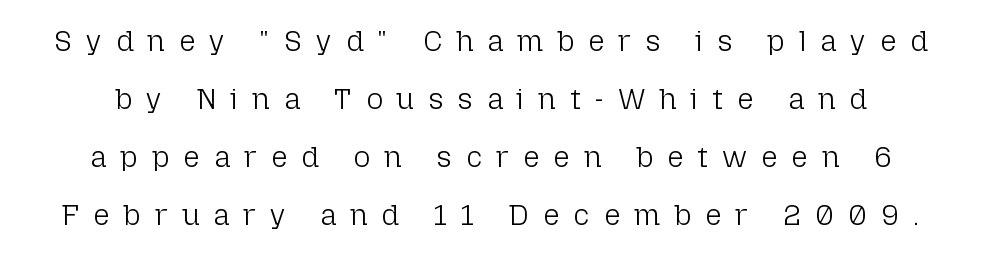
Q: Is the text bold? A: No.
Q: Is the text italic (slanted)? A: No, it is upright.
Q: Is the typeface a serif or a sans-serif typeface? A: Sans-serif.
Q: Is the text underlined? A: No.
Q: Is the spacing between letters normal or unusually wide? A: Unusually wide.
Q: Is the spacing between lines tight, normal or loose? A: Loose.
Q: Width (condensed, normal, or wide)? A: Normal.
Q: Stroke contrast? A: Low.
Q: x-height? A: Medium.
Q: Monospaced? A: No.
